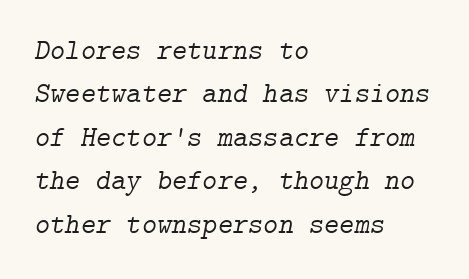
The passage shown is typeset with a serif family. The typesetter chose a ragged-right arrangement here. The letterforms sit at book weight or below. Whoever set this chose a conventional vertical rhythm.
